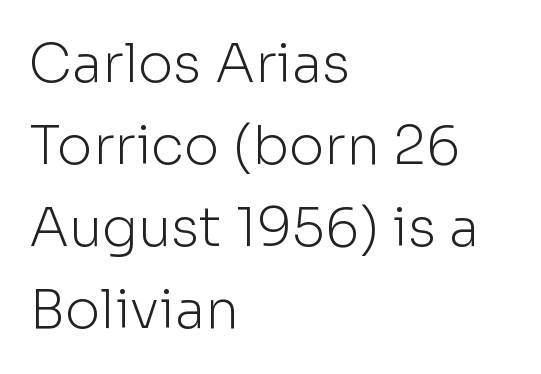
The image shows 54 px light sans-serif type, upright; set left-aligned, normal line spacing (1.52x), normal letter spacing, not underlined; low stroke contrast and a medium x-height.
